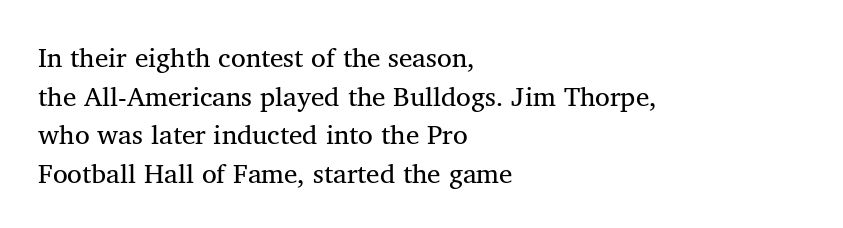
Q: Is the text bold? A: No.
Q: Is the text underlined? A: No.
Q: How is the paragraph aligned? A: Left-aligned.
Q: Is the spacing between letters normal or unusually wide? A: Normal.
Q: Is the spacing between lines tight, normal or loose? A: Normal.
